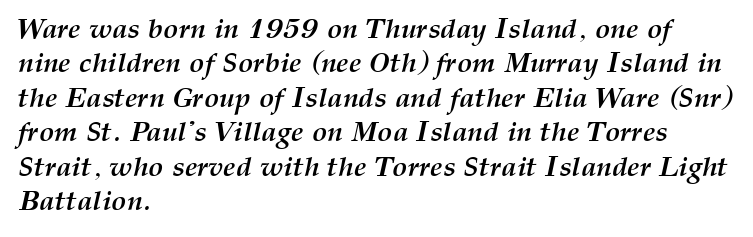
Q: Is the text bold? A: Yes.
Q: Is the text italic (slanted)? A: Yes, it leans right by about 12 degrees.
Q: Is the text underlined? A: No.
Q: How is the paragraph aligned? A: Left-aligned.
Q: Is the spacing between letters normal or unusually wide? A: Normal.
Q: Width (condensed, normal, or wide)? A: Normal.
Q: Stroke contrast? A: Medium.
Q: x-height? A: Medium.
Q: Monospaced? A: No.
